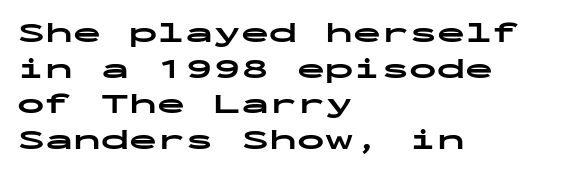
Q: Is the text bold? A: Yes.
Q: Is the text italic (slanted)? A: No, it is upright.
Q: Is the typeface a serif or a sans-serif typeface? A: Sans-serif.
Q: Is the text underlined? A: No.
Q: How is the paragraph aligned? A: Left-aligned.
Q: Is the spacing between letters normal or unusually wide? A: Normal.
Q: Is the spacing between lines tight, normal or loose? A: Normal.
Q: Width (condensed, normal, or wide)? A: Wide.
Q: Stroke contrast? A: Low.
Q: x-height? A: Medium.
Q: Monospaced? A: Yes.
